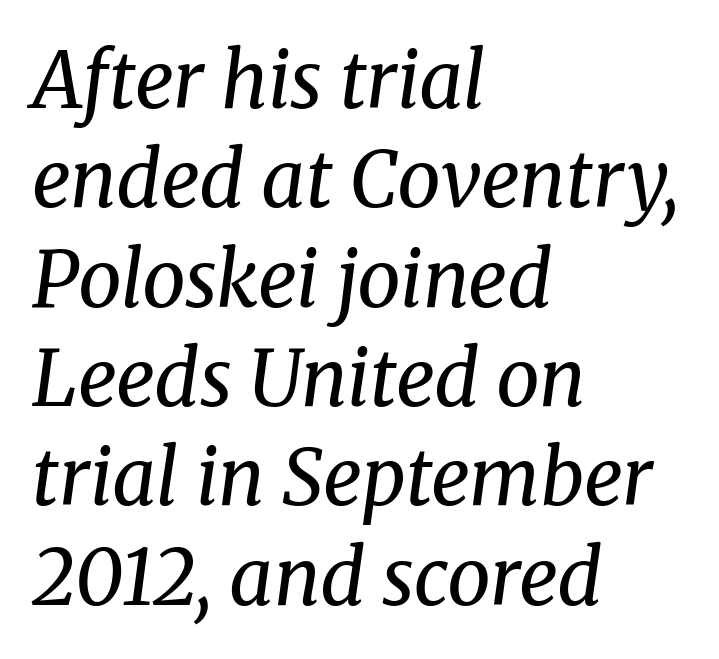
Descenders are the only things crossing below the line. In terms of leading, this rendering sits right in the middle. If you drew a line through each stem, it would be angled. To sum up the face: it has serifs.
